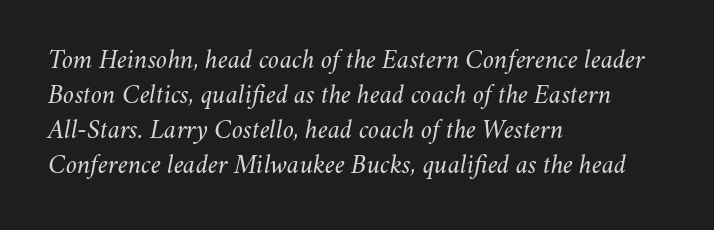
The image shows 27 px text type, italic (leaning right); set left-aligned, normal line spacing (1.3x), normal letter spacing, not underlined.
